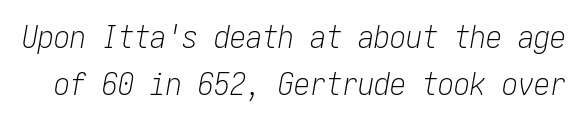
Reading down the column, the eye jumps a familiar distance to each next line. Beneath every word, the page is bare. The letterforms sit shoulder to shoulder at normal distance. Observe the lean: these are italic letterforms. The typeface has the unassuming heft of standard copy or less.
